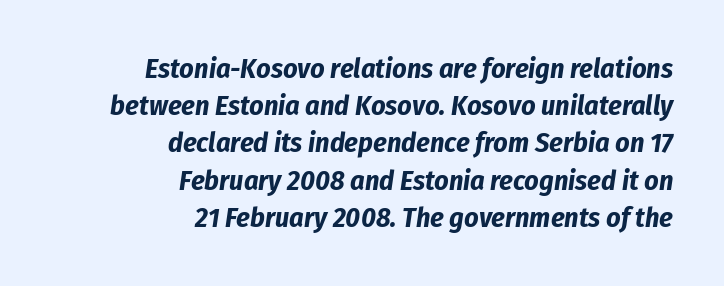
The image shows 28 px bold, condensed type, italic (leaning right); set right-aligned, normal line spacing (1.33x), normal letter spacing, not underlined; low stroke contrast and a medium x-height.
